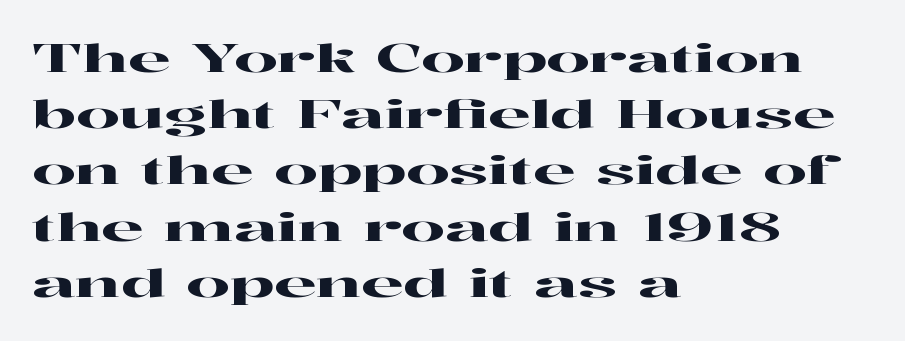
{"serif": "yes", "italic": "no", "width": "wide", "stroke_contrast": "high", "x_height": "medium", "monospaced": "no", "underline": "no", "align": "left", "line_spacing": "normal", "line_spacing_ratio": 1.48, "letter_spacing": "normal", "letter_spacing_em": 0.0, "glyph_px": 38}
